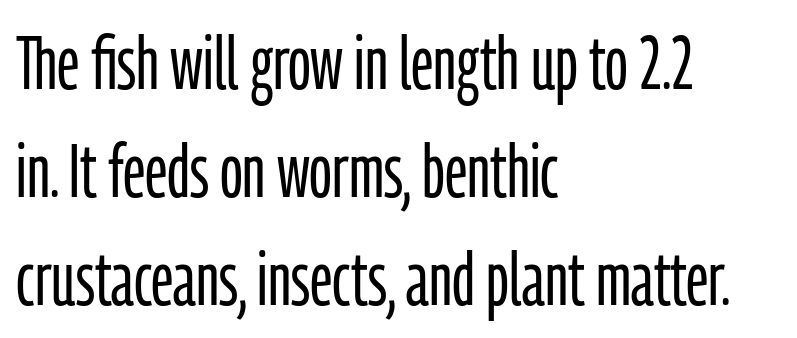
The image shows 75 px light, condensed sans-serif type, upright; set left-aligned, normal line spacing (1.44x), normal letter spacing, not underlined; low stroke contrast and a medium x-height.
